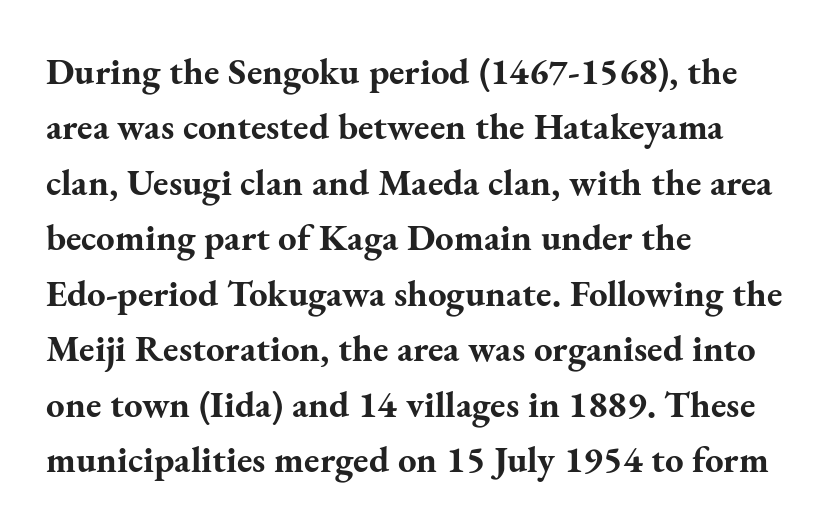
{"serif": "yes", "italic": "no", "bold": "yes", "weight": "bold", "width": "normal", "stroke_contrast": "medium", "x_height": "small", "monospaced": "no", "underline": "no", "align": "left", "line_spacing": "normal", "line_spacing_ratio": 1.5, "letter_spacing": "normal", "letter_spacing_em": 0.0, "glyph_px": 37}
